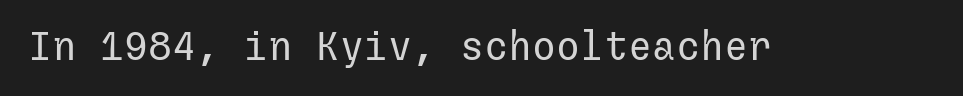
{"serif": "no", "italic": "no", "bold": "no", "weight": "regular", "width": "normal", "stroke_contrast": "low", "x_height": "medium", "underline": "no", "letter_spacing": "normal", "letter_spacing_em": 0.0, "glyph_px": 40}
